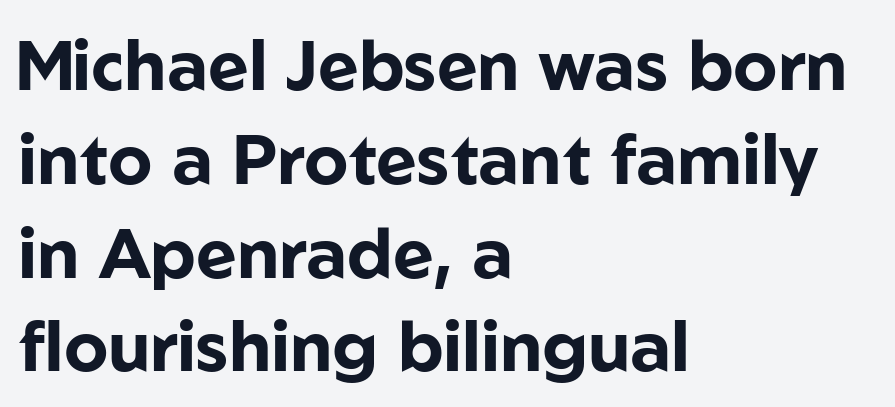
{"serif": "no", "italic": "no", "bold": "yes", "weight": "bold", "width": "normal", "stroke_contrast": "low", "x_height": "medium", "monospaced": "no", "underline": "no", "align": "left", "line_spacing": "normal", "line_spacing_ratio": 1.34, "letter_spacing": "normal", "letter_spacing_em": 0.0, "glyph_px": 70}
